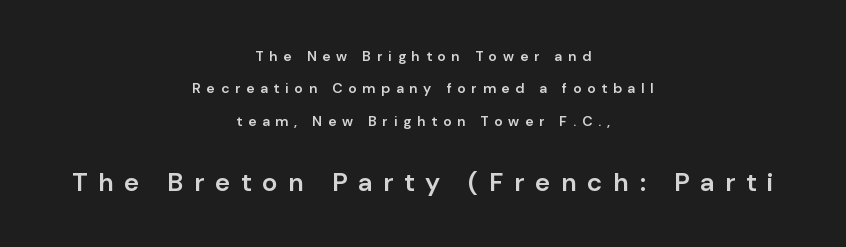
The image shows 26 px text type, upright; set centered, loose line spacing (2.31x), unusually wide letter spacing (+0.42 em), not underlined; the second (bottom) block is 1.86x larger.
